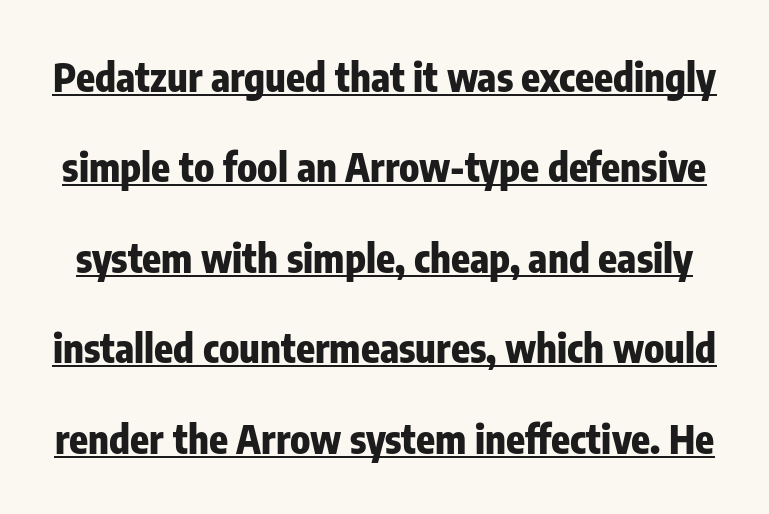
The image shows 39 px heavy, condensed sans-serif type, upright; set loose line spacing (2.32x), normal letter spacing, underlined; low stroke contrast and a medium x-height.
